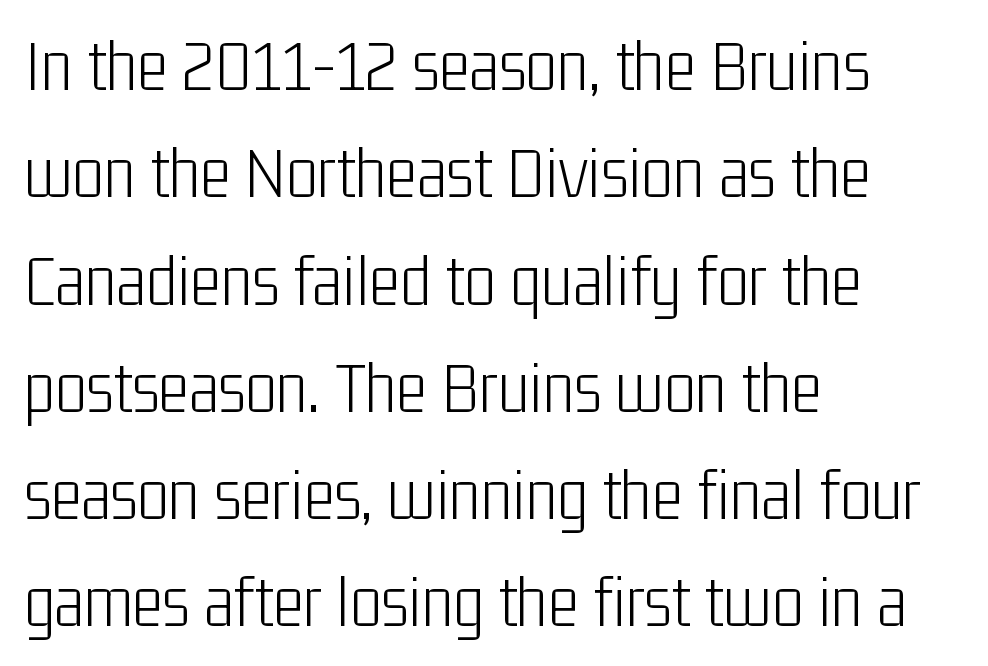
Q: Is the text bold? A: No.
Q: Is the text italic (slanted)? A: No, it is upright.
Q: Is the typeface a serif or a sans-serif typeface? A: Sans-serif.
Q: Is the text underlined? A: No.
Q: How is the paragraph aligned? A: Left-aligned.
Q: Is the spacing between letters normal or unusually wide? A: Normal.
Q: Is the spacing between lines tight, normal or loose? A: Normal.
Q: Width (condensed, normal, or wide)? A: Condensed.
Q: Stroke contrast? A: Low.
Q: x-height? A: Medium.
Q: Monospaced? A: No.
